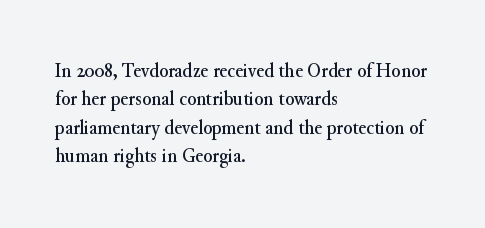
{"italic": "no", "underline": "no", "align": "left", "line_spacing": "normal", "line_spacing_ratio": 1.35, "letter_spacing": "normal", "letter_spacing_em": 0.0, "glyph_px": 21}
